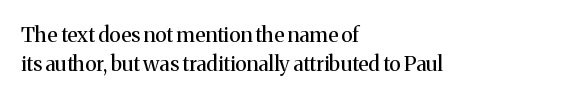
The image shows 21 px text type, upright; set left-aligned, normal line spacing (1.36x), normal letter spacing, not underlined.
